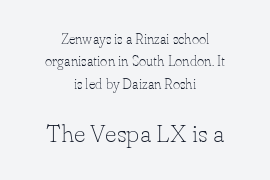
The image shows 25 px text type, upright; set centered, normal line spacing (1.6x), normal letter spacing, not underlined; the second (bottom) block is 1.79x larger.
